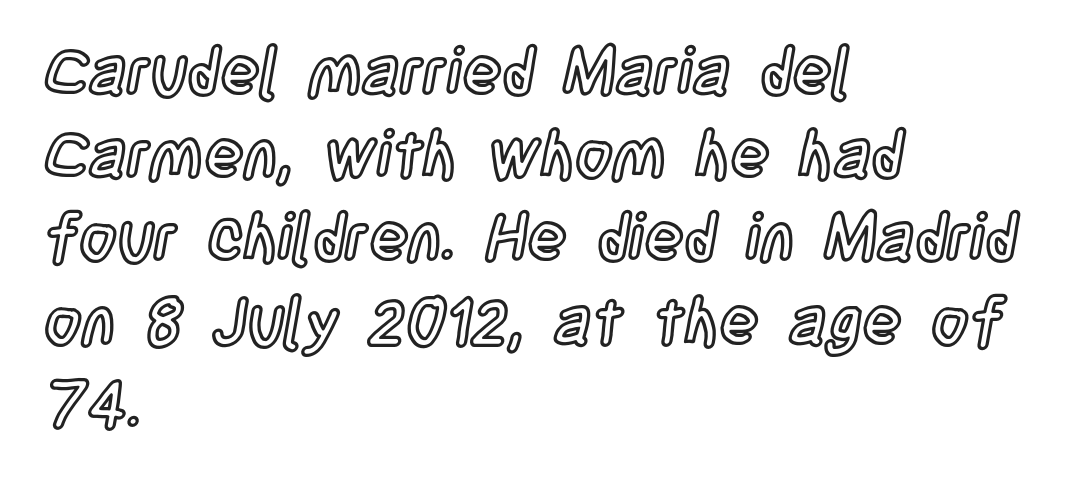
Q: Is the text italic (slanted)? A: Yes.
Q: Is the text underlined? A: No.
Q: How is the paragraph aligned? A: Left-aligned.
Q: Is the spacing between letters normal or unusually wide? A: Normal.
Q: Is the spacing between lines tight, normal or loose? A: Normal.
Q: Width (condensed, normal, or wide)? A: Condensed.
Q: x-height? A: Large.
Q: Monospaced? A: No.
